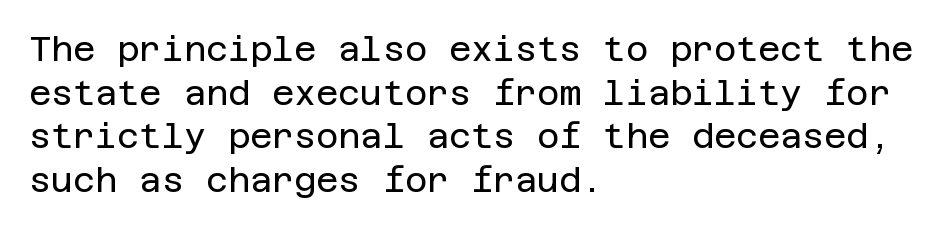
{"serif": "no", "italic": "no", "bold": "no", "weight": "regular", "width": "normal", "stroke_contrast": "low", "x_height": "large", "underline": "no", "align": "left", "line_spacing": "normal", "line_spacing_ratio": 1.28, "letter_spacing": "normal", "letter_spacing_em": 0.0, "glyph_px": 34}
